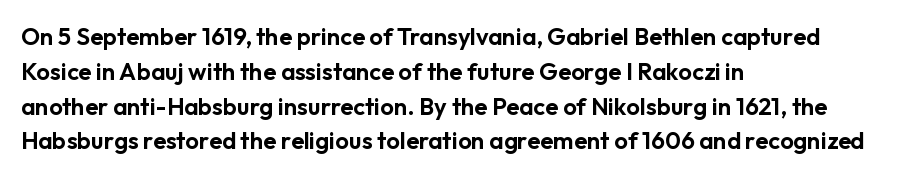
{"italic": "no", "underline": "no", "align": "left", "line_spacing": "normal", "line_spacing_ratio": 1.45, "letter_spacing": "normal", "letter_spacing_em": 0.0, "glyph_px": 24}
